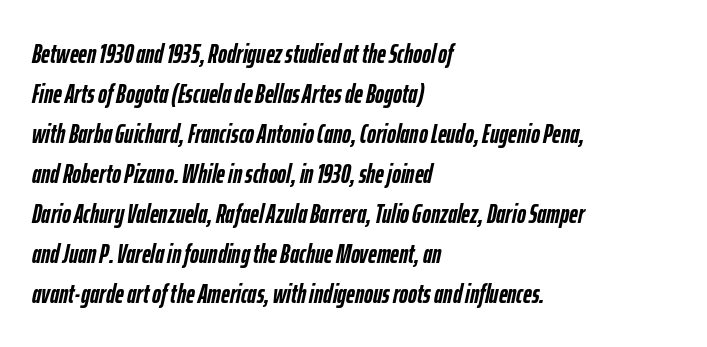
The image shows 27 px bold type, italic (leaning right); set left-aligned, normal line spacing (1.48x), normal letter spacing, not underlined.
